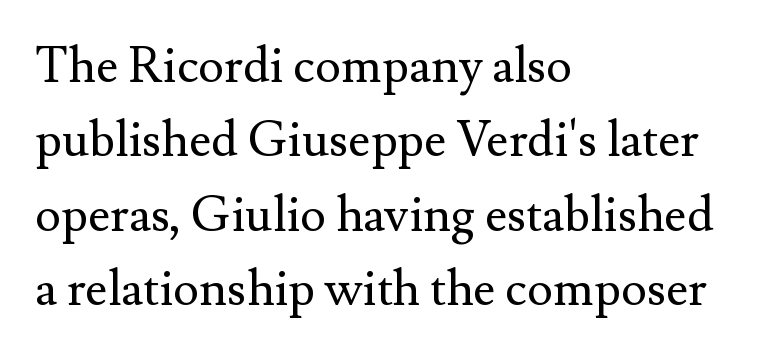
Q: Is the text bold? A: No.
Q: Is the text italic (slanted)? A: No, it is upright.
Q: Is the typeface a serif or a sans-serif typeface? A: Serif.
Q: Is the text underlined? A: No.
Q: How is the paragraph aligned? A: Left-aligned.
Q: Is the spacing between letters normal or unusually wide? A: Normal.
Q: Is the spacing between lines tight, normal or loose? A: Normal.
Q: Width (condensed, normal, or wide)? A: Normal.
Q: Stroke contrast? A: Medium.
Q: x-height? A: Small.
Q: Monospaced? A: No.
